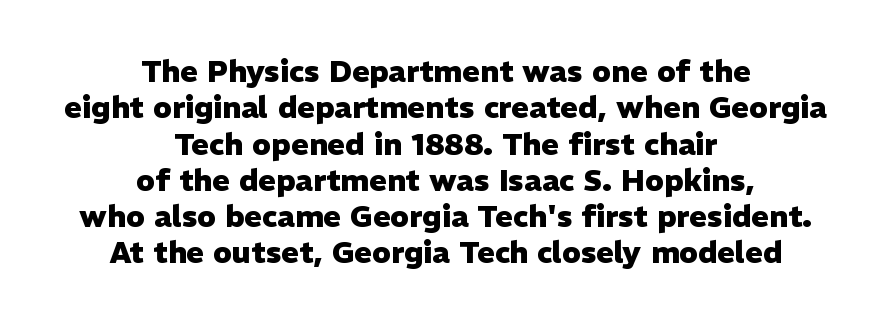
Q: Is the text bold? A: Yes.
Q: Is the text italic (slanted)? A: No, it is upright.
Q: Is the typeface a serif or a sans-serif typeface? A: Sans-serif.
Q: Is the text underlined? A: No.
Q: How is the paragraph aligned? A: Centered.
Q: Is the spacing between letters normal or unusually wide? A: Normal.
Q: Width (condensed, normal, or wide)? A: Normal.
Q: Stroke contrast? A: Low.
Q: x-height? A: Medium.
Q: Monospaced? A: No.
